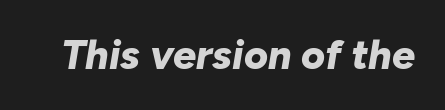
Q: Is the text bold? A: Yes.
Q: Is the text italic (slanted)? A: Yes, it leans right by about 10 degrees.
Q: Is the text underlined? A: No.
Q: Is the spacing between letters normal or unusually wide? A: Normal.
Q: Width (condensed, normal, or wide)? A: Normal.
Q: Stroke contrast? A: Low.
Q: x-height? A: Medium.
Q: Monospaced? A: No.
